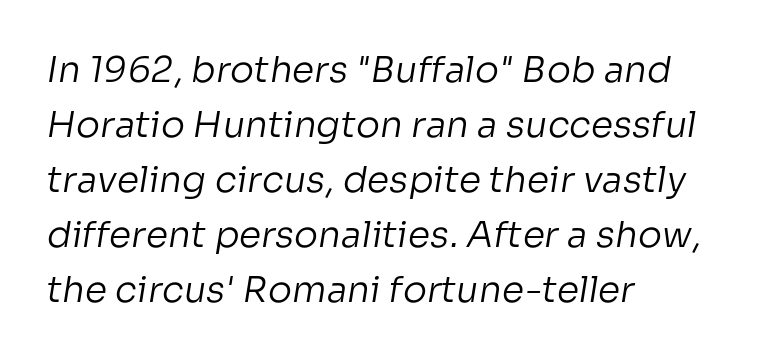
The image shows 36 px regular-weight sans-serif type; set left-aligned, normal line spacing (1.53x), normal letter spacing, not underlined; low stroke contrast and a medium x-height.
